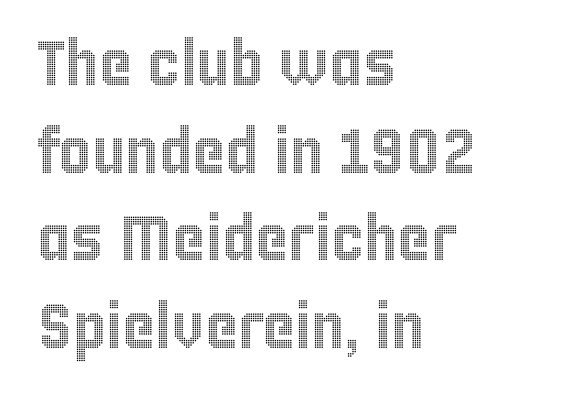
The typesetter chose a ragged-right arrangement here. A typesetter would call this zero additional tracking. The strip under each line holds only bare page. Varying glyph widths throughout — classic text-font behaviour. No italicization has been applied; the sample stays upright. The space between consecutive lines is moderate.
